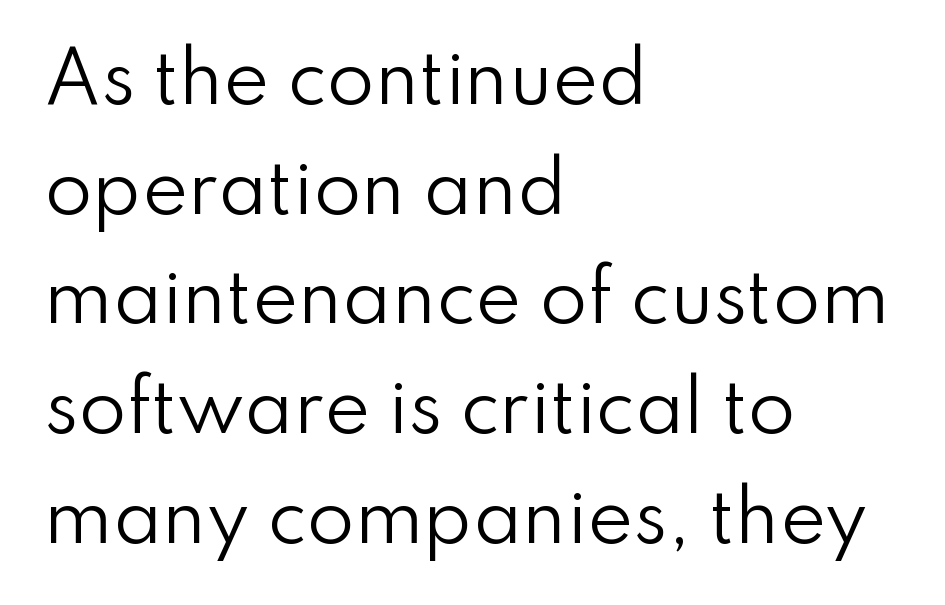
Q: Is the text bold? A: No.
Q: Is the text italic (slanted)? A: No, it is upright.
Q: Is the typeface a serif or a sans-serif typeface? A: Sans-serif.
Q: Is the text underlined? A: No.
Q: How is the paragraph aligned? A: Left-aligned.
Q: Is the spacing between letters normal or unusually wide? A: Normal.
Q: Is the spacing between lines tight, normal or loose? A: Normal.
Q: Width (condensed, normal, or wide)? A: Normal.
Q: Stroke contrast? A: Low.
Q: x-height? A: Small.
Q: Monospaced? A: No.
